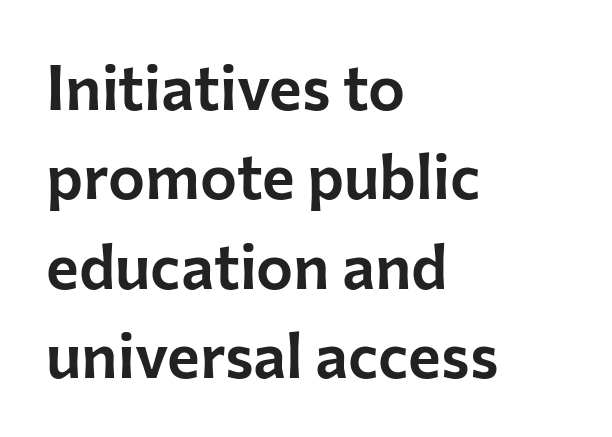
{"serif": "no", "italic": "no", "width": "normal", "stroke_contrast": "low", "x_height": "medium", "monospaced": "no", "underline": "no", "align": "left", "line_spacing": "normal", "line_spacing_ratio": 1.44, "letter_spacing": "normal", "letter_spacing_em": 0.0, "glyph_px": 62}
